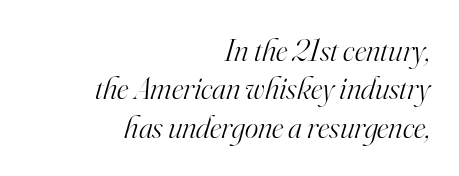
The image shows 32 px light serif type, italic (leaning right); set right-aligned, line spacing 1.2x, normal letter spacing, not underlined; high stroke contrast and a small x-height.
